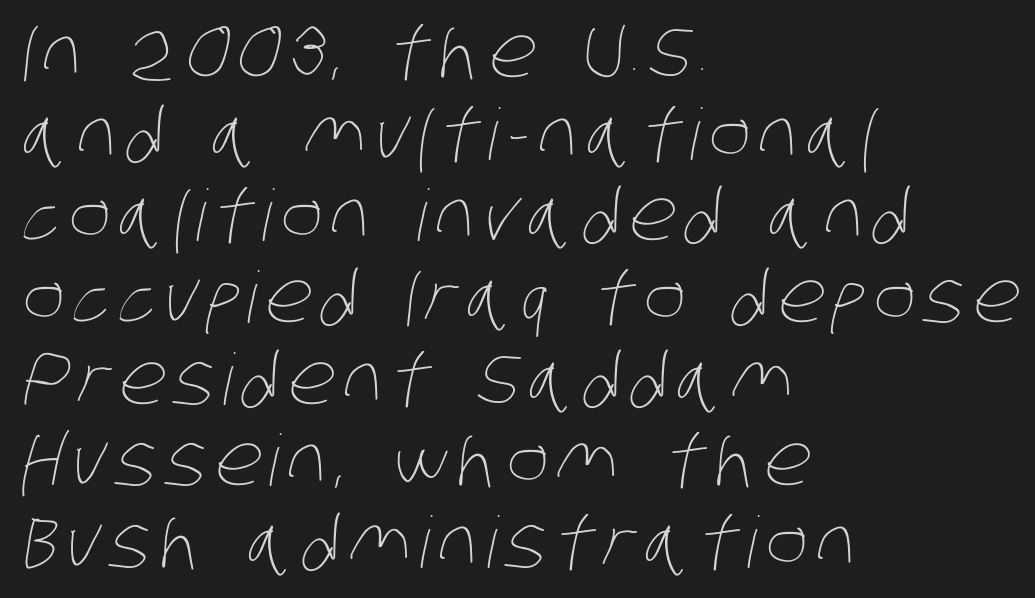
No heavy texture on the line: the type isn't bold. The passage shown is typed in a proportional face where columns would drift. Successive baselines arrive quickly, one right under another. The space beneath each line is pristine and unruled.
